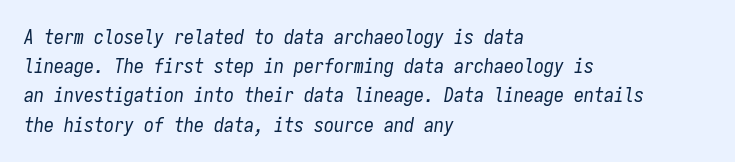
{"italic": "yes", "lean": "right", "slant_degrees": 9, "bold": "no", "underline": "no", "align": "left", "line_spacing": "normal", "line_spacing_ratio": 1.46, "letter_spacing": "normal", "letter_spacing_em": 0.0, "glyph_px": 20}
